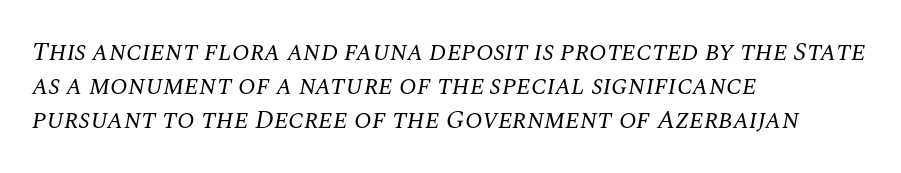
Q: Is the text bold? A: No.
Q: Is the text italic (slanted)? A: Yes, it leans right by about 10 degrees.
Q: Is the text underlined? A: No.
Q: How is the paragraph aligned? A: Left-aligned.
Q: Is the spacing between letters normal or unusually wide? A: Normal.
Q: Is the spacing between lines tight, normal or loose? A: Normal.
